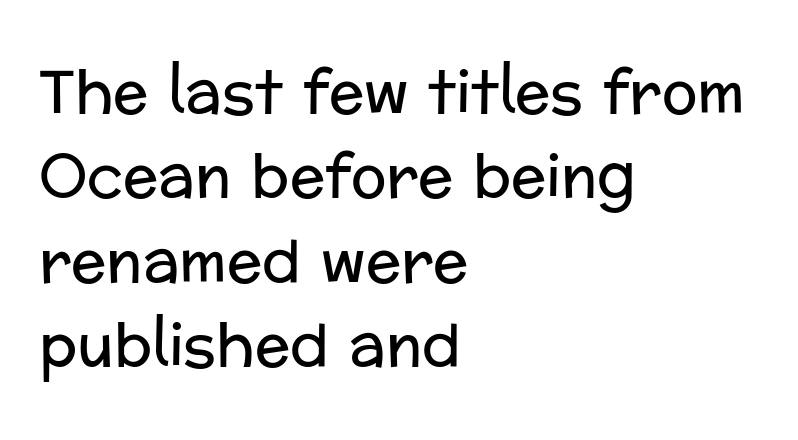
Q: Is the text bold? A: No.
Q: Is the text italic (slanted)? A: No, it is upright.
Q: Is the typeface a serif or a sans-serif typeface? A: Sans-serif.
Q: Is the text underlined? A: No.
Q: How is the paragraph aligned? A: Left-aligned.
Q: Is the spacing between letters normal or unusually wide? A: Normal.
Q: Is the spacing between lines tight, normal or loose? A: Normal.
Q: Width (condensed, normal, or wide)? A: Normal.
Q: Stroke contrast? A: Low.
Q: x-height? A: Medium.
Q: Monospaced? A: No.
